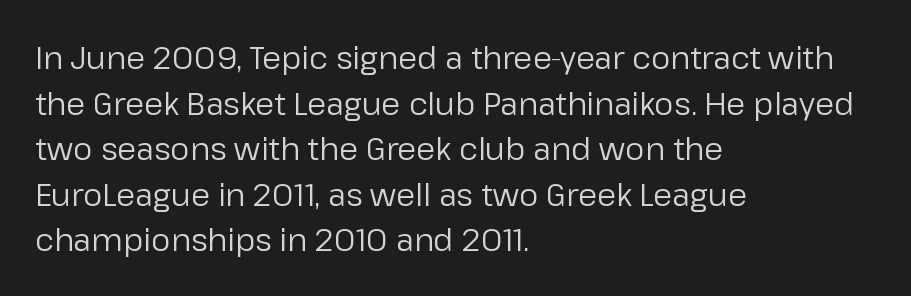
Q: Is the text bold? A: No.
Q: Is the text italic (slanted)? A: No, it is upright.
Q: Is the typeface a serif or a sans-serif typeface? A: Sans-serif.
Q: Is the text underlined? A: No.
Q: How is the paragraph aligned? A: Left-aligned.
Q: Is the spacing between letters normal or unusually wide? A: Normal.
Q: Is the spacing between lines tight, normal or loose? A: Normal.
Q: Width (condensed, normal, or wide)? A: Normal.
Q: Stroke contrast? A: Low.
Q: x-height? A: Medium.
Q: Monospaced? A: No.
